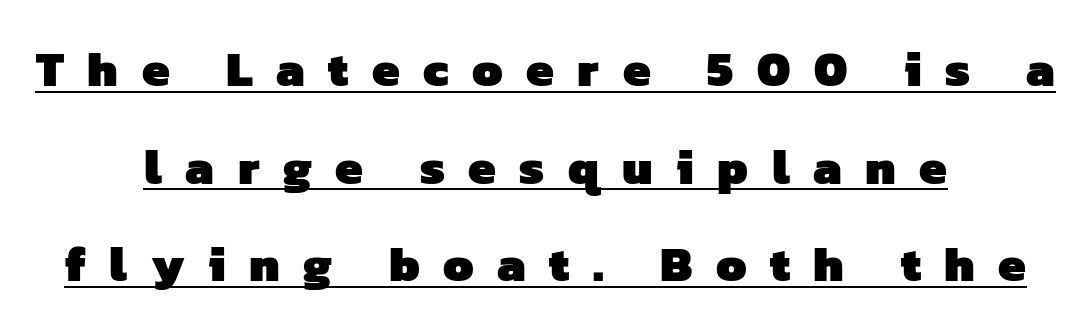
Q: Is the text bold? A: Yes.
Q: Is the typeface a serif or a sans-serif typeface? A: Sans-serif.
Q: Is the text underlined? A: Yes.
Q: How is the paragraph aligned? A: Centered.
Q: Is the spacing between letters normal or unusually wide? A: Unusually wide.
Q: Is the spacing between lines tight, normal or loose? A: Loose.
Q: Width (condensed, normal, or wide)? A: Normal.
Q: Stroke contrast? A: Low.
Q: x-height? A: Medium.
Q: Monospaced? A: No.
